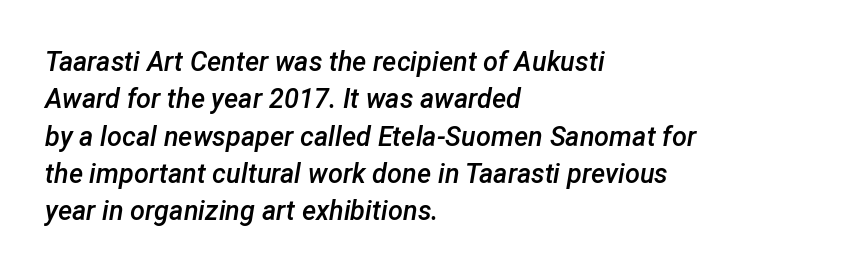
Moderately thickened strokes mark this as semibold type. A normal amount of white space separates one row of letters from the next. Any mark beneath the type? The region is blank. An italicized treatment has been applied to the whole sample. The passage shown has conventional tracking throughout. Left-aligned paragraph, ragged on the right.
